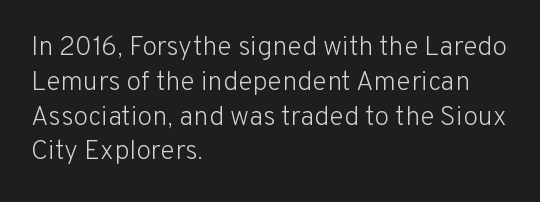
Q: Is the text bold? A: No.
Q: Is the text italic (slanted)? A: No, it is upright.
Q: Is the text underlined? A: No.
Q: How is the paragraph aligned? A: Left-aligned.
Q: Is the spacing between letters normal or unusually wide? A: Normal.
Q: Is the spacing between lines tight, normal or loose? A: Normal.
